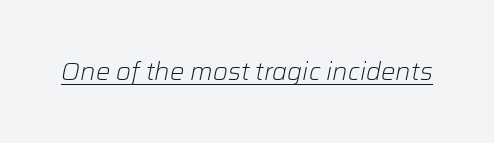
The image shows 24 px text type, italic (leaning right); set normal letter spacing, underlined.
